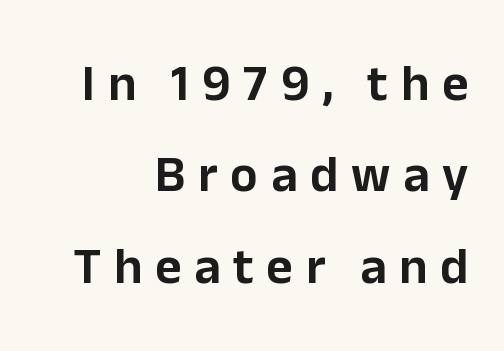
The image shows 51 px sans-serif type, upright; set right-aligned, line spacing 1.79x, unusually wide letter spacing (+0.25 em), not underlined; low stroke contrast and a medium x-height.
